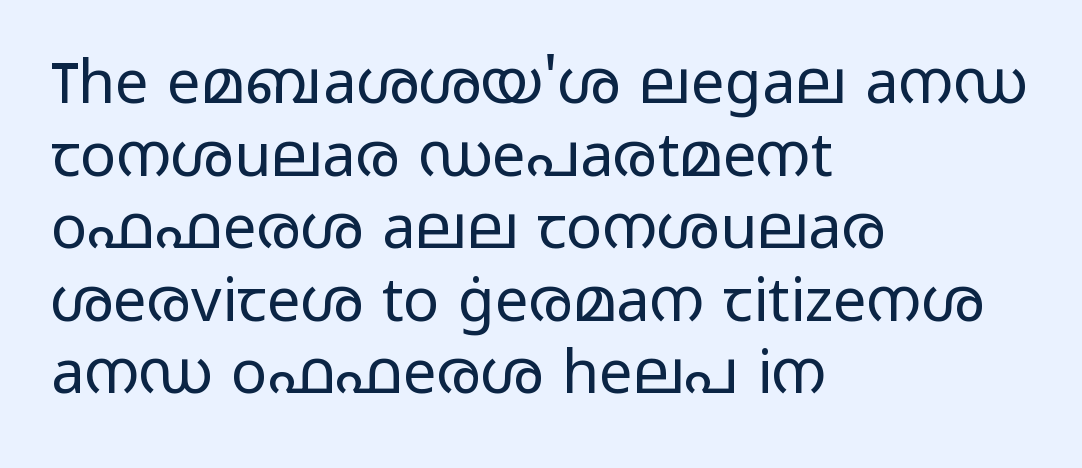
Type style note: lacks serifs. Is the letter spacing exaggerated? No — it looks like the ordinary default. The paragraph shown leans on its left margin. Character widths vary here, with narrow letters taking less room than wide ones.
